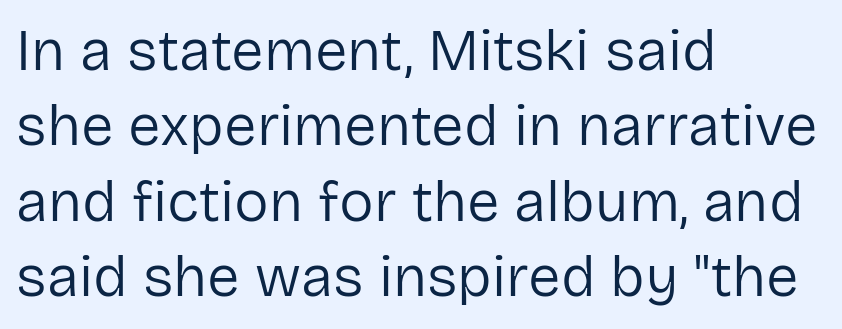
Posture: vertical. Reading down the block, your eye returns to a fixed left position each line. No heavy texture on the line: the type isn't bold. Is the letter spacing exaggerated? No — it looks like the ordinary default. Is this a sans? Yes — the strokes have no serifs.
